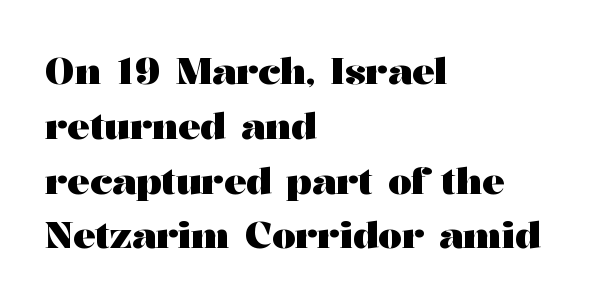
Classification — serif. Short note: letters normally spaced. Tall strokes in this sample are plumb rather than angled. A dark, heavy texture on the line: the type is bold. A student would call this left alignment; a typographer would say flush left, rag right.
